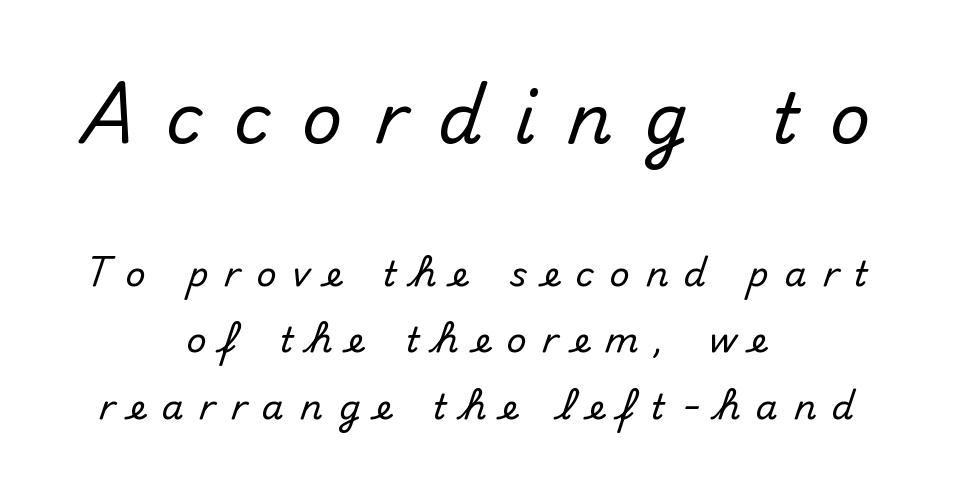
{"serif": "no", "width": "normal", "stroke_contrast": "medium", "x_height": "small", "monospaced": "no", "underline": "no", "align": "center", "line_spacing_ratio": 1.89, "letter_spacing": "wide", "letter_spacing_em": 0.45, "larger_block": "first", "size_ratio": 2.0, "glyph_px": 70}
